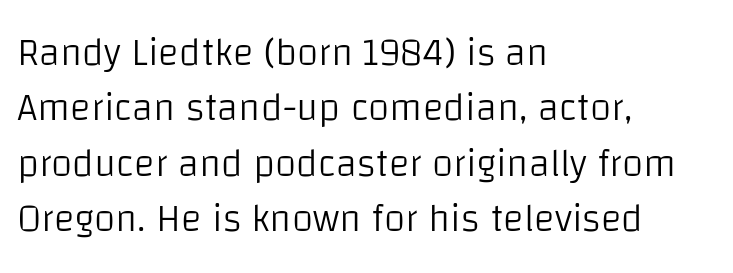
{"serif": "no", "italic": "no", "bold": "no", "weight": "light", "width": "normal", "stroke_contrast": "low", "x_height": "large", "monospaced": "no", "underline": "no", "align": "left", "line_spacing": "normal", "line_spacing_ratio": 1.42, "letter_spacing": "normal", "letter_spacing_em": 0.0, "glyph_px": 39}
